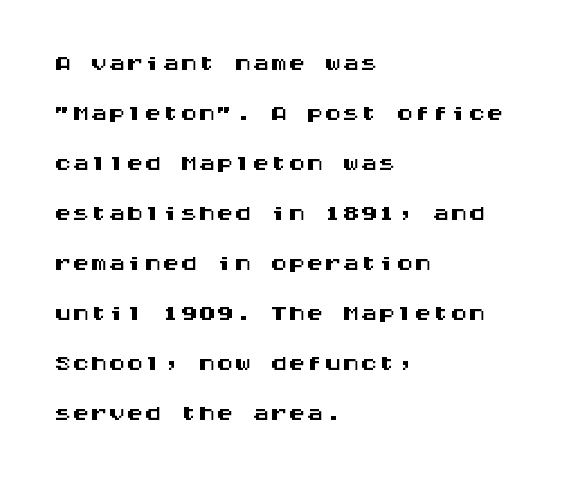
The image shows 36 px wide sans-serif type, upright, monospaced; set left-aligned, normal line spacing (1.39x), normal letter spacing, not underlined; medium stroke contrast and a large x-height.
